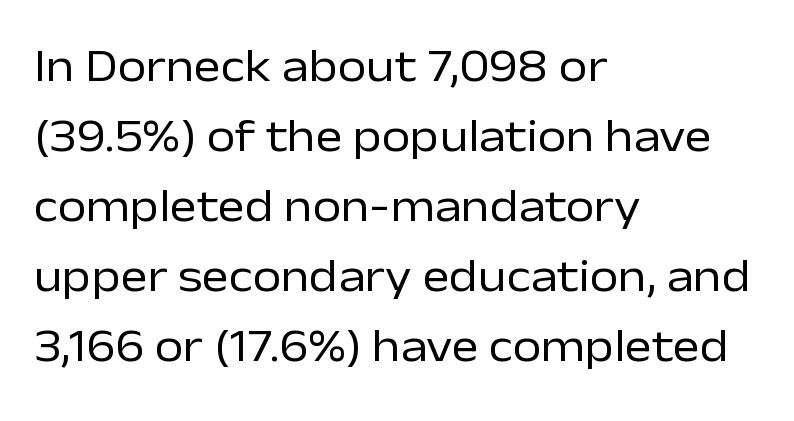
{"serif": "no", "italic": "no", "bold": "no", "weight": "regular", "width": "normal", "stroke_contrast": "low", "x_height": "medium", "monospaced": "no", "underline": "no", "align": "left", "line_spacing": "normal", "line_spacing_ratio": 1.52, "letter_spacing": "normal", "letter_spacing_em": 0.0, "glyph_px": 46}
